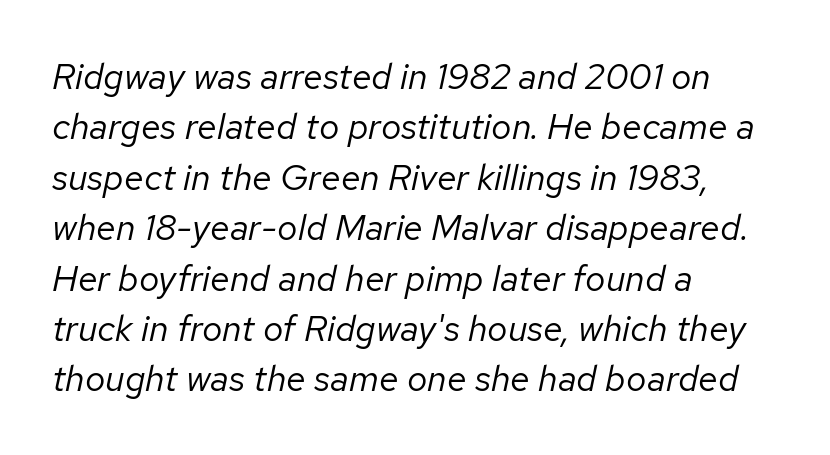
Q: Is the text bold? A: No.
Q: Is the text italic (slanted)? A: Yes, it leans right by about 12 degrees.
Q: Is the text underlined? A: No.
Q: How is the paragraph aligned? A: Left-aligned.
Q: Is the spacing between letters normal or unusually wide? A: Normal.
Q: Is the spacing between lines tight, normal or loose? A: Normal.
Q: Width (condensed, normal, or wide)? A: Normal.
Q: Stroke contrast? A: Low.
Q: x-height? A: Medium.
Q: Monospaced? A: No.
